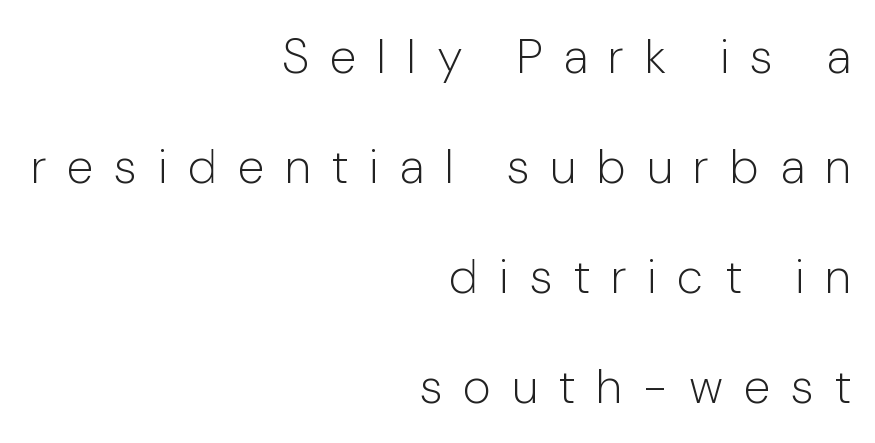
The image shows 48 px light, condensed sans-serif type, upright; set right-aligned, loose line spacing (2.29x), unusually wide letter spacing (+0.47 em), not underlined; low stroke contrast and a medium x-height.
